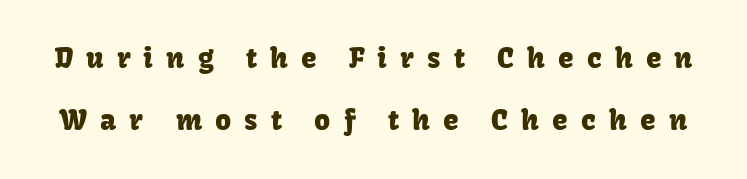
{"serif": "no", "italic": "no", "width": "normal", "stroke_contrast": "low", "x_height": "medium", "monospaced": "no", "underline": "no", "line_spacing": "loose", "line_spacing_ratio": 2.22, "letter_spacing": "wide", "letter_spacing_em": 0.47, "glyph_px": 28}
